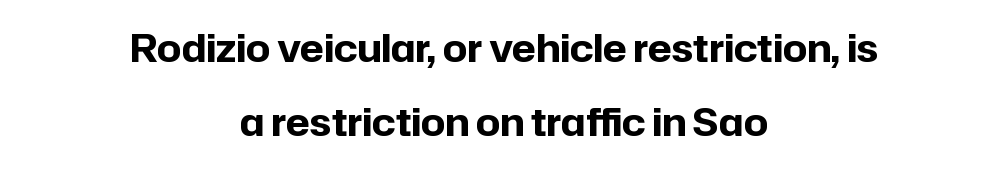
The image shows 38 px bold sans-serif type, upright; set centered, loose line spacing (1.96x), normal letter spacing, not underlined; low stroke contrast and a medium x-height.
